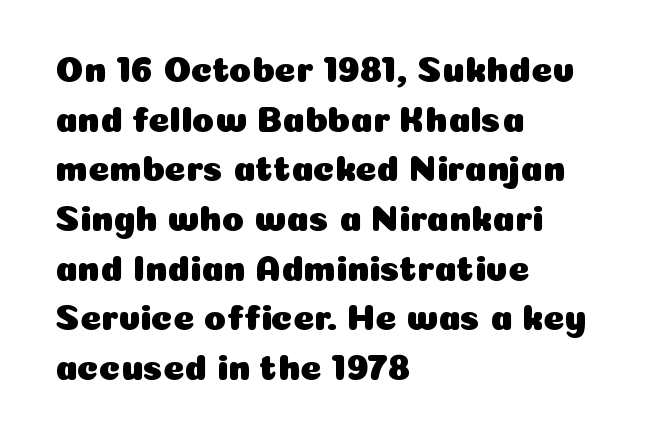
The image shows 36 px sans-serif type, upright; set left-aligned, normal line spacing (1.38x), normal letter spacing, not underlined; low stroke contrast and a medium x-height.
